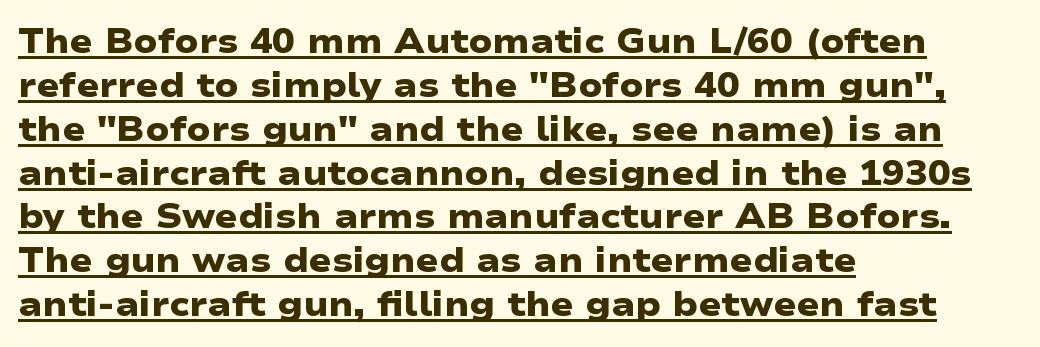
{"serif": "no", "bold": "yes", "weight": "heavy", "width": "wide", "stroke_contrast": "low", "x_height": "medium", "monospaced": "no", "underline": "yes", "align": "left", "line_spacing": "normal", "line_spacing_ratio": 1.29, "letter_spacing": "normal", "letter_spacing_em": 0.0, "glyph_px": 34}
